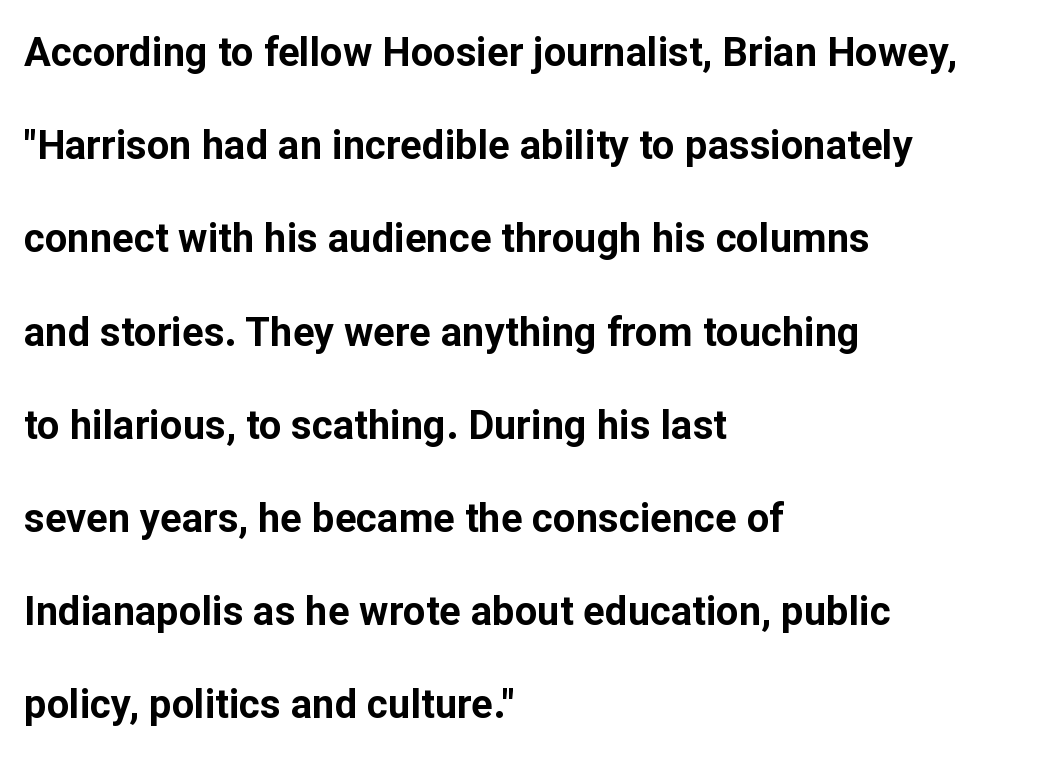
The image shows 40 px bold sans-serif type, upright; set left-aligned, loose line spacing (2.33x), normal letter spacing, not underlined; low stroke contrast and a medium x-height.
